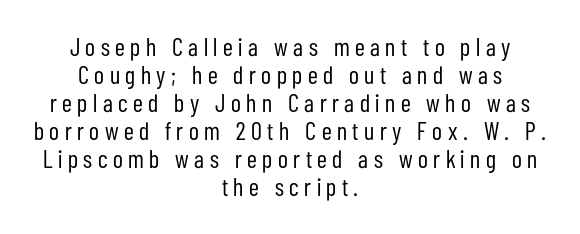
Q: Is the text bold? A: No.
Q: Is the text italic (slanted)? A: No, it is upright.
Q: Is the text underlined? A: No.
Q: How is the paragraph aligned? A: Centered.
Q: Is the spacing between letters normal or unusually wide? A: Unusually wide.
Q: Is the spacing between lines tight, normal or loose? A: Tight.
